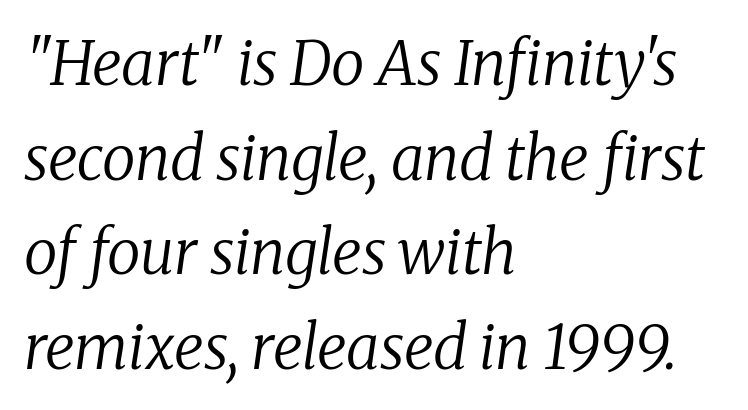
{"serif": "yes", "italic": "yes", "lean": "right", "slant_degrees": 8, "bold": "no", "weight": "regular", "width": "normal", "stroke_contrast": "low", "x_height": "medium", "monospaced": "no", "underline": "no", "align": "left", "line_spacing": "normal", "line_spacing_ratio": 1.55, "letter_spacing": "normal", "letter_spacing_em": 0.0, "glyph_px": 61}
